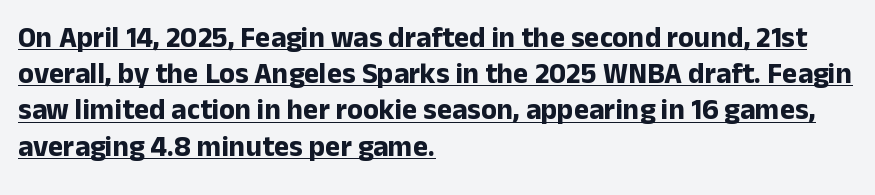
The image shows 29 px bold sans-serif type, upright; set left-aligned, normal line spacing (1.25x), normal letter spacing, underlined; low stroke contrast and a medium x-height.
